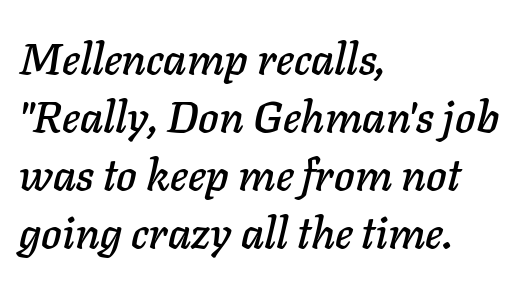
{"italic": "yes", "lean": "right", "slant_degrees": 11, "width": "normal", "stroke_contrast": "low", "x_height": "medium", "monospaced": "no", "underline": "no", "align": "left", "line_spacing": "normal", "line_spacing_ratio": 1.32, "letter_spacing": "normal", "letter_spacing_em": 0.0, "glyph_px": 44}
